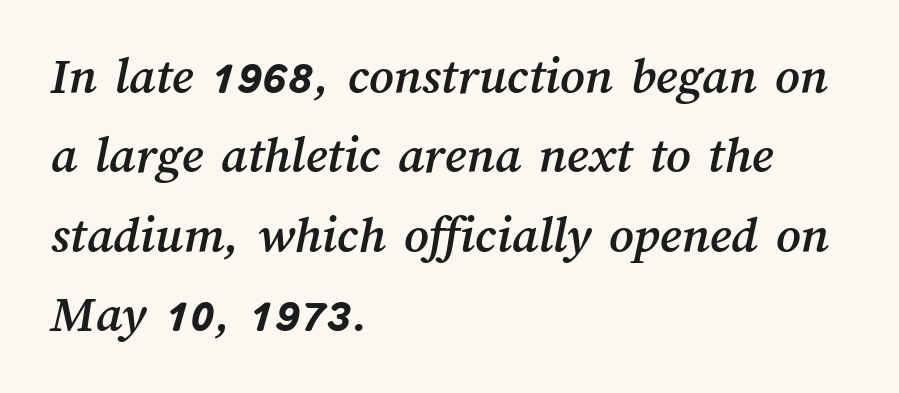
{"width": "normal", "stroke_contrast": "medium", "x_height": "medium", "monospaced": "no", "underline": "no", "align": "left", "line_spacing": "normal", "line_spacing_ratio": 1.5, "letter_spacing": "normal", "letter_spacing_em": 0.0, "glyph_px": 53}
